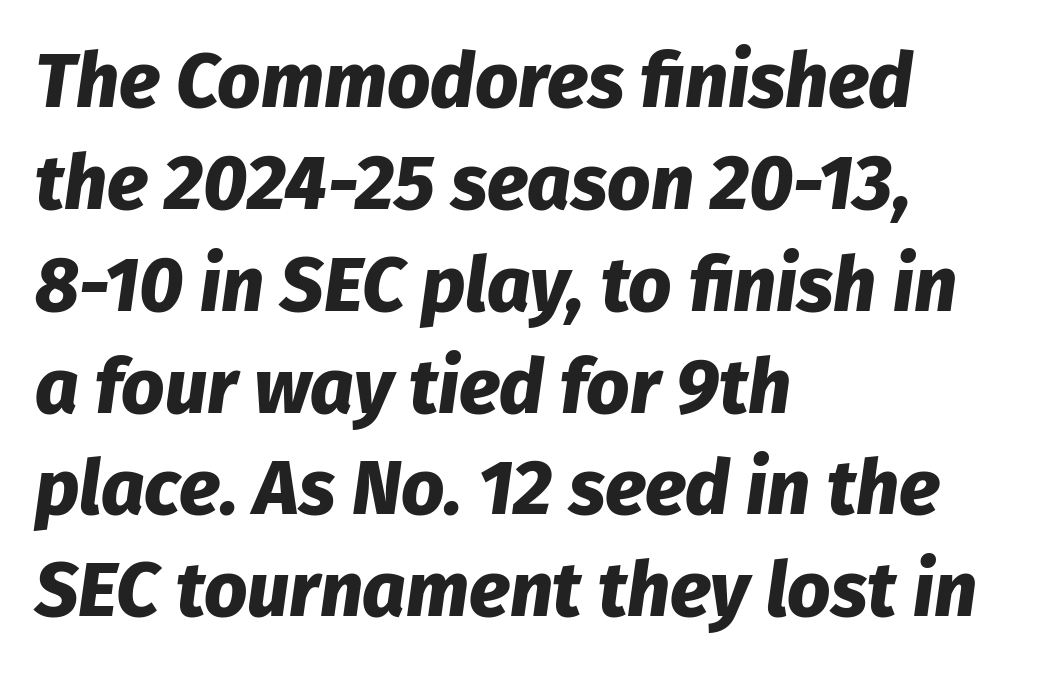
The image shows 76 px heavy type, italic (leaning right); set left-aligned, normal line spacing (1.34x), normal letter spacing, not underlined; low stroke contrast and a medium x-height.
